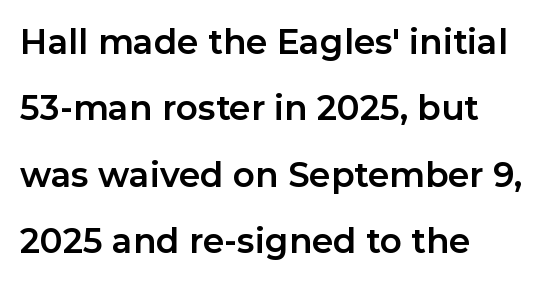
Q: Is the text bold? A: Yes.
Q: Is the text italic (slanted)? A: No, it is upright.
Q: Is the typeface a serif or a sans-serif typeface? A: Sans-serif.
Q: Is the text underlined? A: No.
Q: How is the paragraph aligned? A: Left-aligned.
Q: Is the spacing between letters normal or unusually wide? A: Normal.
Q: Is the spacing between lines tight, normal or loose? A: Loose.
Q: Width (condensed, normal, or wide)? A: Normal.
Q: Stroke contrast? A: Low.
Q: x-height? A: Medium.
Q: Monospaced? A: No.
